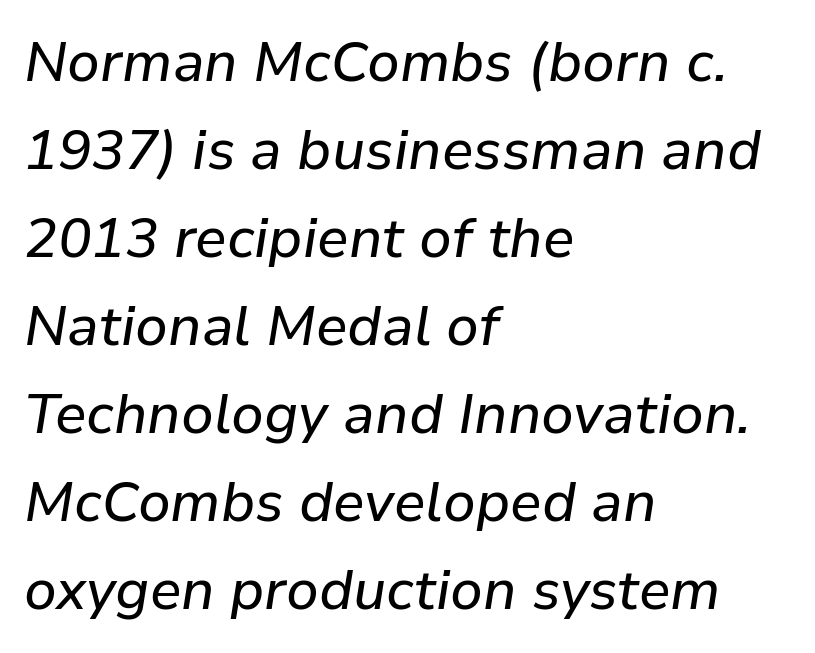
Q: Is the text italic (slanted)? A: Yes, it leans right by about 9 degrees.
Q: Is the text underlined? A: No.
Q: How is the paragraph aligned? A: Left-aligned.
Q: Is the spacing between letters normal or unusually wide? A: Normal.
Q: Is the spacing between lines tight, normal or loose? A: Normal.
Q: Width (condensed, normal, or wide)? A: Normal.
Q: Stroke contrast? A: Low.
Q: x-height? A: Medium.
Q: Monospaced? A: No.
